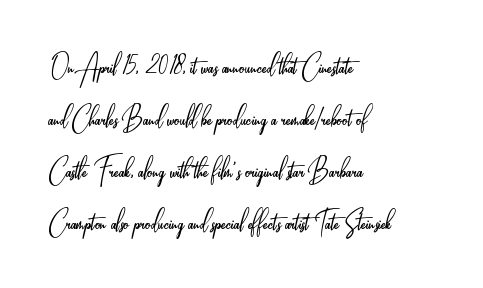
Q: Is the text bold? A: No.
Q: Is the text italic (slanted)? A: Yes.
Q: Is the typeface a serif or a sans-serif typeface? A: Sans-serif.
Q: Is the text underlined? A: No.
Q: How is the paragraph aligned? A: Left-aligned.
Q: Is the spacing between letters normal or unusually wide? A: Normal.
Q: Is the spacing between lines tight, normal or loose? A: Normal.
Q: Width (condensed, normal, or wide)? A: Condensed.
Q: Stroke contrast? A: Low.
Q: x-height? A: Small.
Q: Monospaced? A: No.
